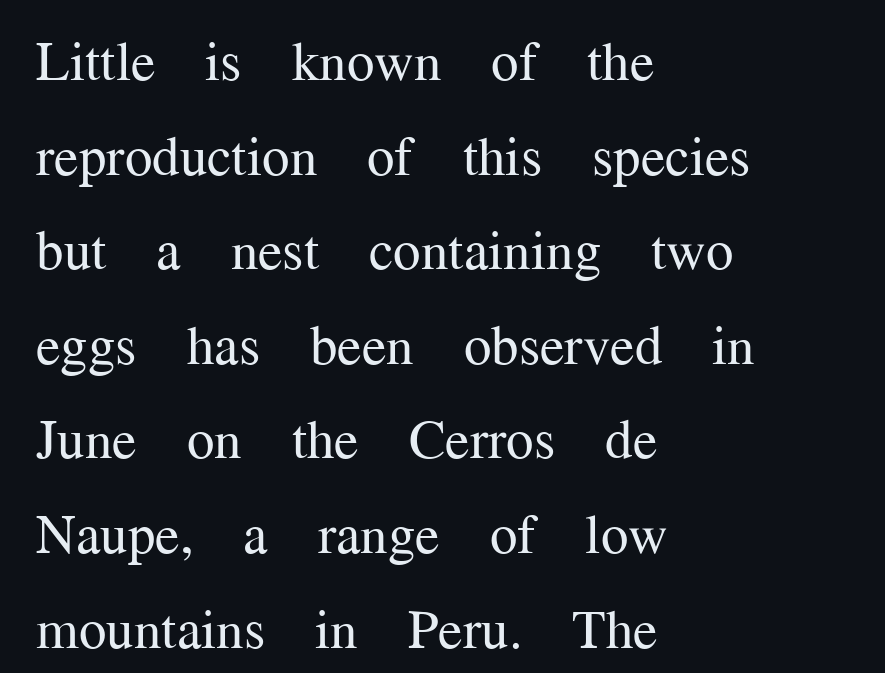
The image shows 55 px regular-weight serif type, upright; set left-aligned, line spacing 1.72x, normal letter spacing, not underlined; medium stroke contrast and a medium x-height.
